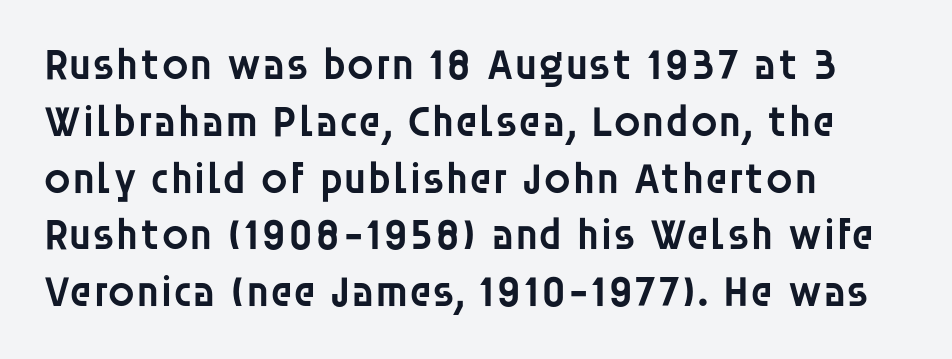
{"serif": "no", "italic": "no", "bold": "semi", "weight": "semibold", "width": "normal", "stroke_contrast": "low", "x_height": "large", "monospaced": "no", "underline": "no", "align": "left", "line_spacing": "normal", "line_spacing_ratio": 1.29, "letter_spacing": "normal", "letter_spacing_em": 0.0, "glyph_px": 44}
